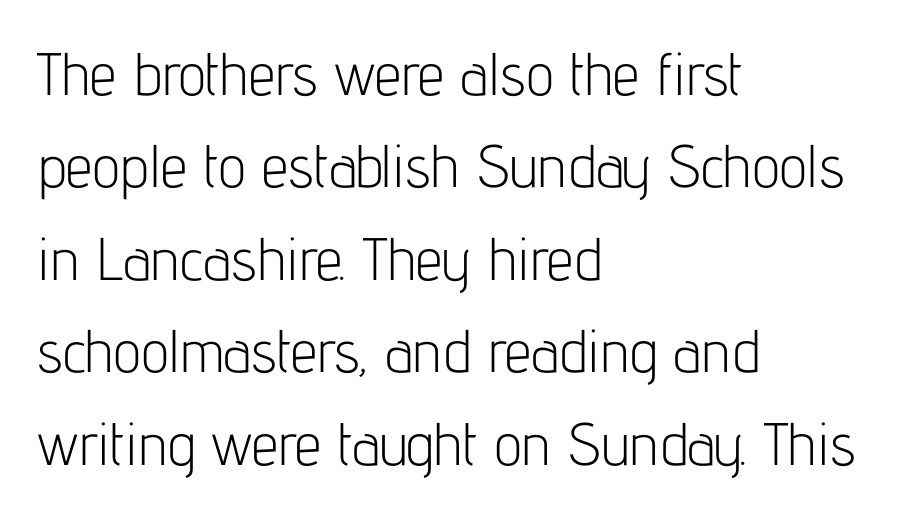
Each row of text sits above clean, open space. Vertical spacing — default. This sample is left-justified, so line endings fall wherever the words run out. Each stroke keeps to a modest, everyday thickness or less. The letters carry no serifs — their stems end cleanly without finishing strokes. You can tell it's not italic because the verticals are truly vertical.
